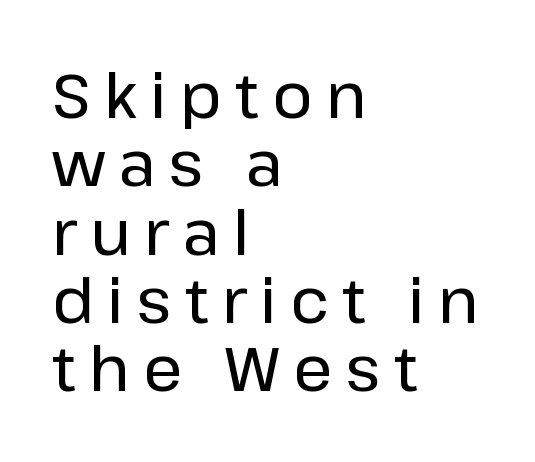
Q: Is the text italic (slanted)? A: No, it is upright.
Q: Is the typeface a serif or a sans-serif typeface? A: Sans-serif.
Q: Is the text underlined? A: No.
Q: How is the paragraph aligned? A: Left-aligned.
Q: Is the spacing between letters normal or unusually wide? A: Unusually wide.
Q: Is the spacing between lines tight, normal or loose? A: Tight.
Q: Width (condensed, normal, or wide)? A: Normal.
Q: Stroke contrast? A: Low.
Q: x-height? A: Medium.
Q: Monospaced? A: No.
